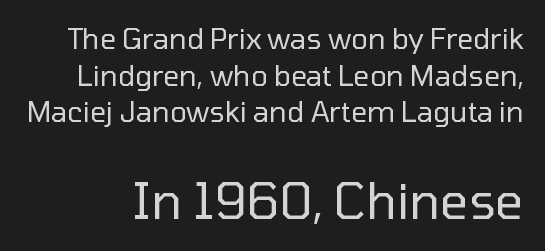
Q: Is the text bold? A: No.
Q: Is the text italic (slanted)? A: No, it is upright.
Q: Is the typeface a serif or a sans-serif typeface? A: Sans-serif.
Q: Is the text underlined? A: No.
Q: Is the spacing between letters normal or unusually wide? A: Normal.
Q: Is the spacing between lines tight, normal or loose? A: Normal.
Q: Which block of text is set in a larger size, the first (top) or the second (bottom)? A: The second (bottom) one.
Q: Width (condensed, normal, or wide)? A: Normal.
Q: Stroke contrast? A: Low.
Q: x-height? A: Medium.
Q: Monospaced? A: No.
